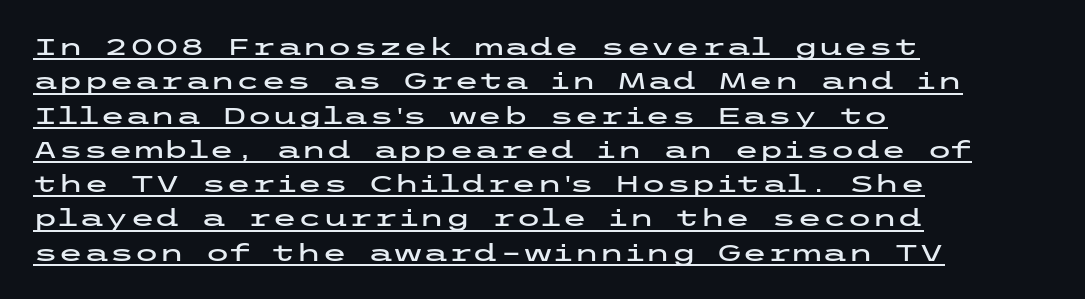
{"italic": "no", "underline": "yes", "align": "left", "line_spacing": "normal", "line_spacing_ratio": 1.49, "letter_spacing": "normal", "letter_spacing_em": 0.0, "glyph_px": 23}
